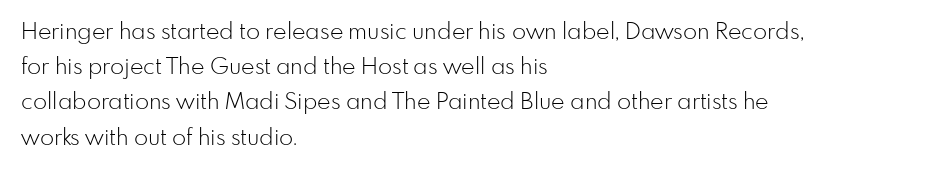
A typesetter would call this leading conventional body-copy spacing. Casual observation: everything's shoved over to the left. Counters stay open thanks to moderate or lighter strokes. The lettering stays uniformly vertical, giving the passage a roman look. No extra tracking has been applied to these lines. The gap between lines stays unmarked.
